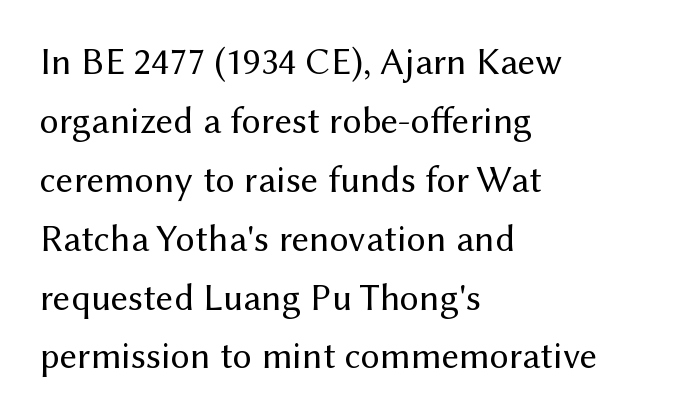
{"serif": "no", "italic": "no", "bold": "no", "weight": "regular", "width": "normal", "stroke_contrast": "medium", "x_height": "medium", "monospaced": "no", "underline": "no", "align": "left", "line_spacing": "normal", "line_spacing_ratio": 1.55, "letter_spacing": "normal", "letter_spacing_em": 0.0, "glyph_px": 38}
